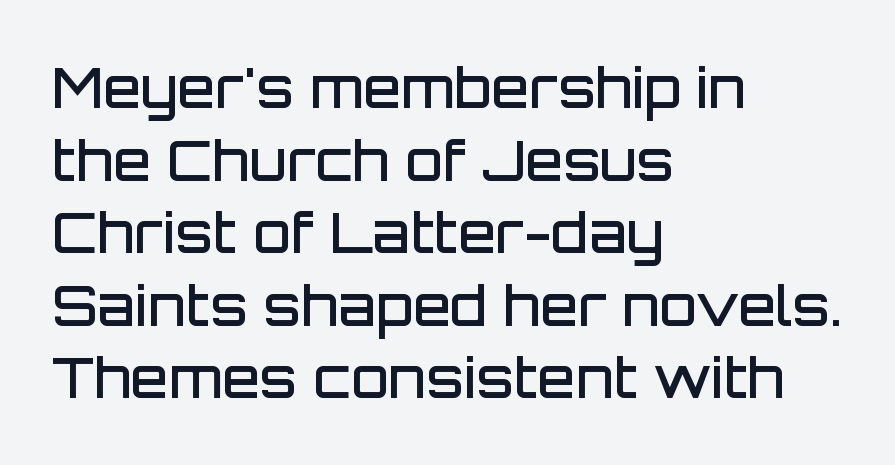
To sum up the face: it is a sans, with no serifs. The lines in this sample share a left origin and differ only in where they stop. The face used here is rendered with its standard letterfit. Character widths vary here, with narrow letters taking less room than wide ones. Every letter is mildly thick-stroked: semibold rather than bold. This sample keeps an unexceptional amount of space between lines.
